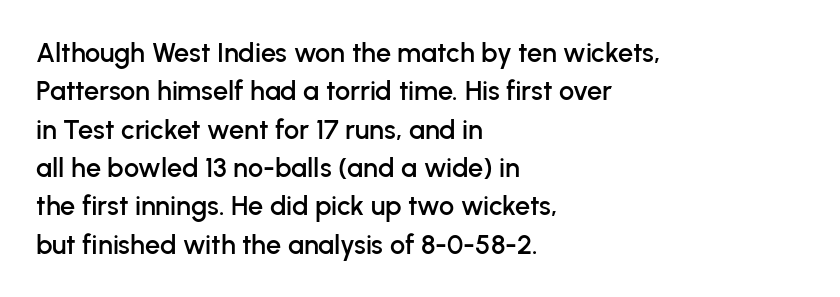
{"italic": "no", "underline": "no", "align": "left", "line_spacing": "normal", "line_spacing_ratio": 1.42, "letter_spacing": "normal", "letter_spacing_em": 0.0, "glyph_px": 27}
